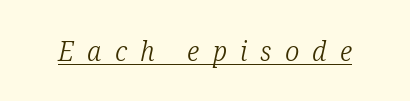
Q: Is the text bold? A: No.
Q: Is the text italic (slanted)? A: Yes, it leans right by about 12 degrees.
Q: Is the typeface a serif or a sans-serif typeface? A: Serif.
Q: Is the text underlined? A: Yes.
Q: Is the spacing between letters normal or unusually wide? A: Unusually wide.
Q: Width (condensed, normal, or wide)? A: Condensed.
Q: Stroke contrast? A: Low.
Q: x-height? A: Medium.
Q: Monospaced? A: No.
